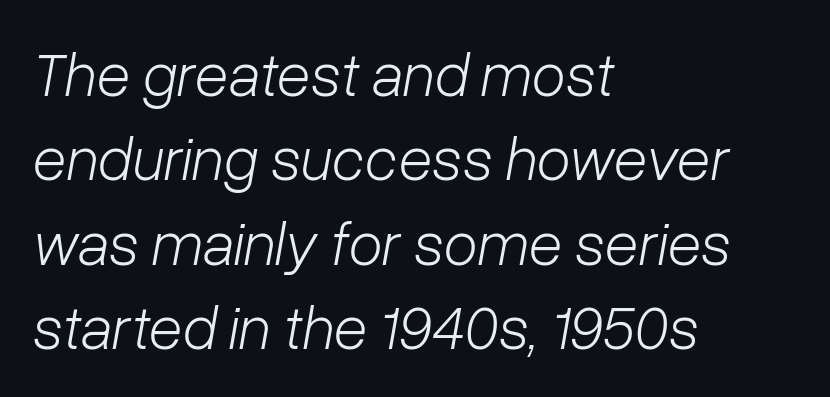
Q: Is the text bold? A: No.
Q: Is the text italic (slanted)? A: Yes, it leans right by about 10 degrees.
Q: Is the text underlined? A: No.
Q: How is the paragraph aligned? A: Left-aligned.
Q: Is the spacing between letters normal or unusually wide? A: Normal.
Q: Is the spacing between lines tight, normal or loose? A: Normal.
Q: Width (condensed, normal, or wide)? A: Normal.
Q: Stroke contrast? A: Low.
Q: x-height? A: Medium.
Q: Monospaced? A: No.
